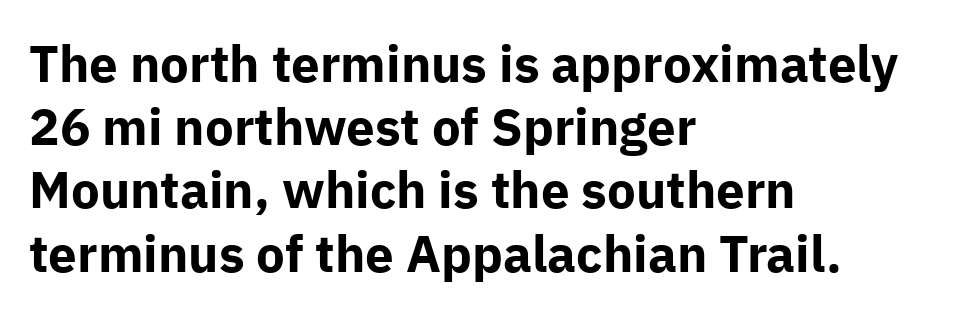
{"serif": "no", "italic": "no", "bold": "yes", "weight": "bold", "width": "normal", "stroke_contrast": "low", "x_height": "medium", "monospaced": "no", "underline": "no", "align": "left", "line_spacing_ratio": 1.24, "letter_spacing": "normal", "letter_spacing_em": 0.0, "glyph_px": 51}
